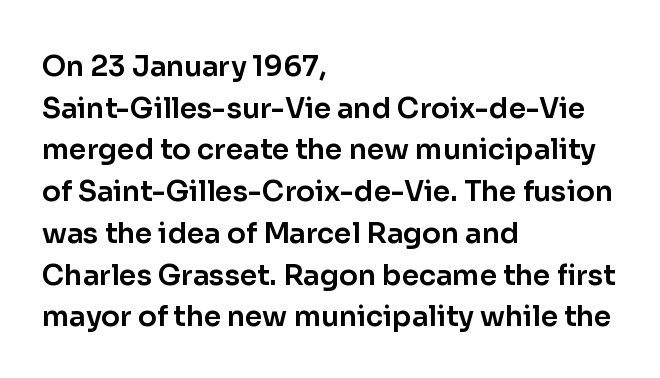
{"serif": "no", "italic": "no", "width": "normal", "stroke_contrast": "low", "x_height": "medium", "monospaced": "no", "underline": "no", "align": "left", "line_spacing": "normal", "line_spacing_ratio": 1.49, "letter_spacing": "normal", "letter_spacing_em": 0.0, "glyph_px": 28}
